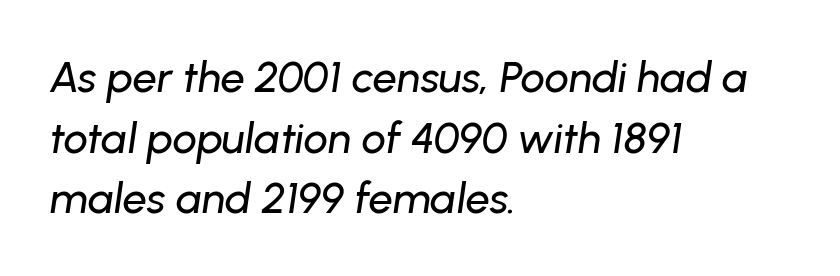
{"italic": "yes", "lean": "right", "slant_degrees": 8, "width": "normal", "stroke_contrast": "low", "x_height": "medium", "monospaced": "no", "underline": "no", "align": "left", "line_spacing": "normal", "line_spacing_ratio": 1.41, "letter_spacing": "normal", "letter_spacing_em": 0.0, "glyph_px": 43}
